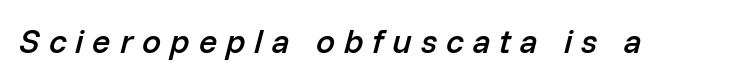
{"italic": "yes", "lean": "right", "slant_degrees": 14, "bold": "semi", "weight": "semibold", "width": "normal", "stroke_contrast": "low", "x_height": "medium", "monospaced": "no", "underline": "no", "letter_spacing": "wide", "letter_spacing_em": 0.26, "glyph_px": 34}
